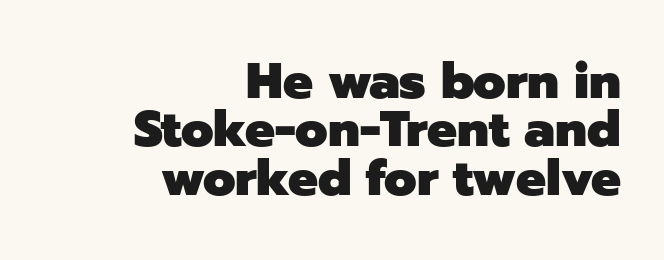
The image shows 50 px heavy sans-serif type, upright; set right-aligned, tight line spacing (0.97x), normal letter spacing, not underlined; low stroke contrast and a medium x-height.
